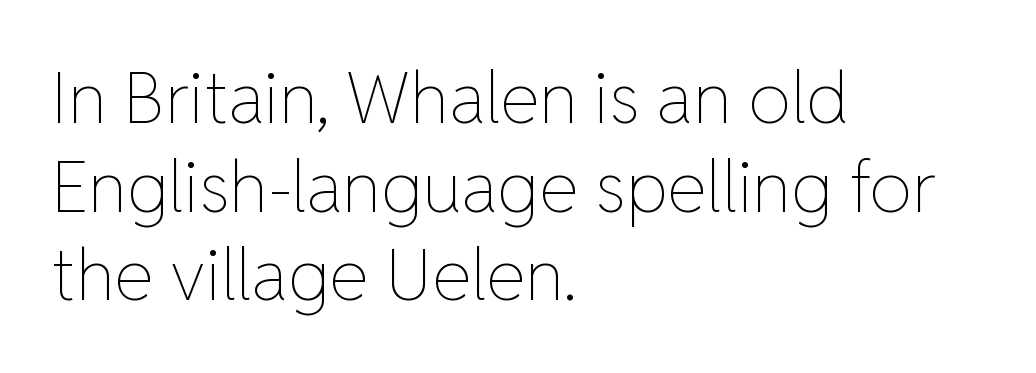
Q: Is the text bold? A: No.
Q: Is the text italic (slanted)? A: No, it is upright.
Q: Is the text underlined? A: No.
Q: How is the paragraph aligned? A: Left-aligned.
Q: Is the spacing between letters normal or unusually wide? A: Normal.
Q: Is the spacing between lines tight, normal or loose? A: Normal.
Q: Width (condensed, normal, or wide)? A: Normal.
Q: Stroke contrast? A: Low.
Q: x-height? A: Medium.
Q: Monospaced? A: No.
